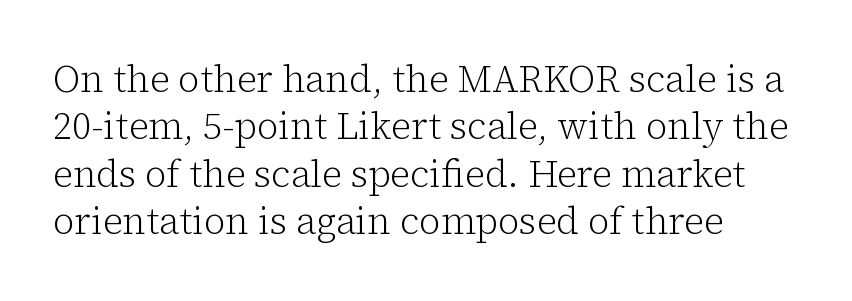
Q: Is the text bold? A: No.
Q: Is the text italic (slanted)? A: No, it is upright.
Q: Is the typeface a serif or a sans-serif typeface? A: Serif.
Q: Is the text underlined? A: No.
Q: How is the paragraph aligned? A: Left-aligned.
Q: Is the spacing between letters normal or unusually wide? A: Normal.
Q: Is the spacing between lines tight, normal or loose? A: Normal.
Q: Width (condensed, normal, or wide)? A: Normal.
Q: Stroke contrast? A: Low.
Q: x-height? A: Medium.
Q: Monospaced? A: No.
